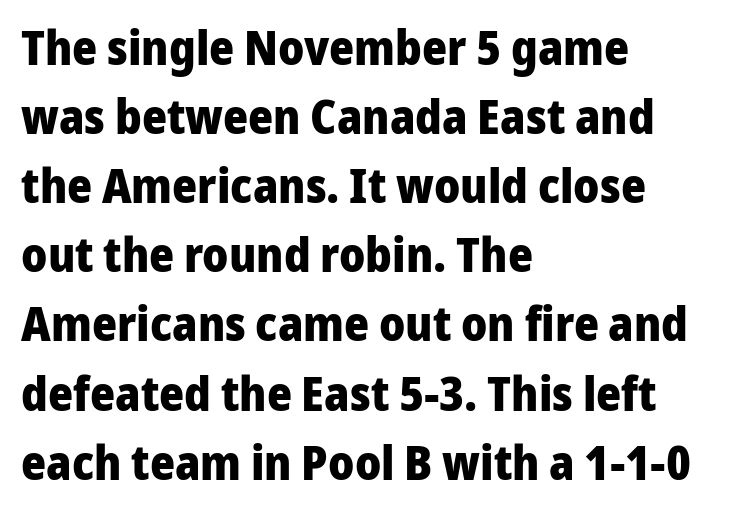
Strong, thick strokes mark this as bold type. Horizontally, the lines are justified to the leading edge only. Note the varied advance widths — an 'i' is clearly narrower than an 'm'. Standard letterfit; no display-style spreading of the glyphs. The line-height multiplier appears to be the usual default.
